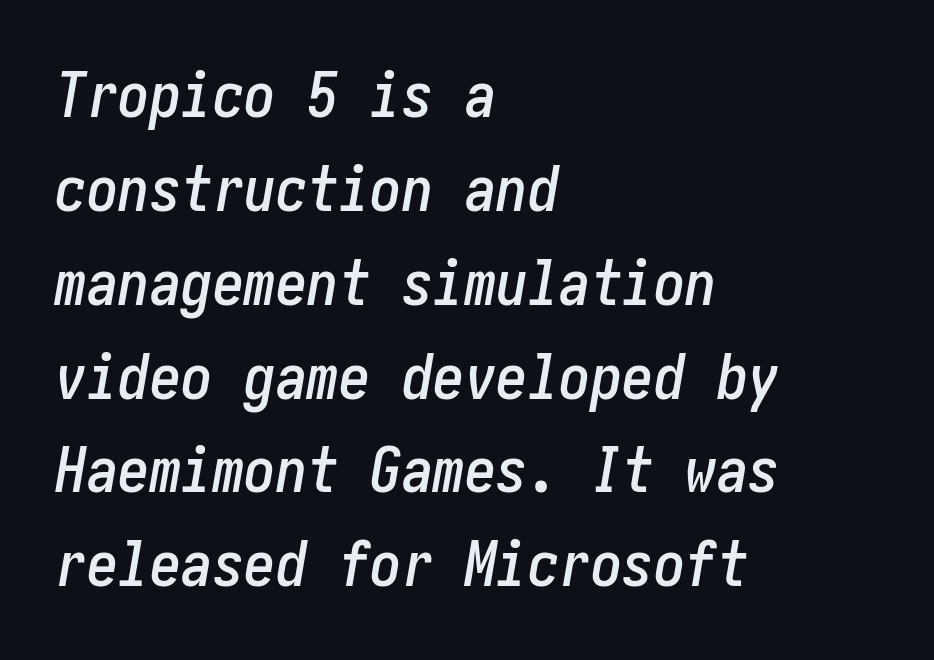
{"italic": "yes", "lean": "right", "slant_degrees": 10, "width": "condensed", "stroke_contrast": "low", "x_height": "medium", "underline": "no", "align": "left", "line_spacing": "normal", "line_spacing_ratio": 1.49, "letter_spacing": "normal", "letter_spacing_em": 0.0, "glyph_px": 63}
